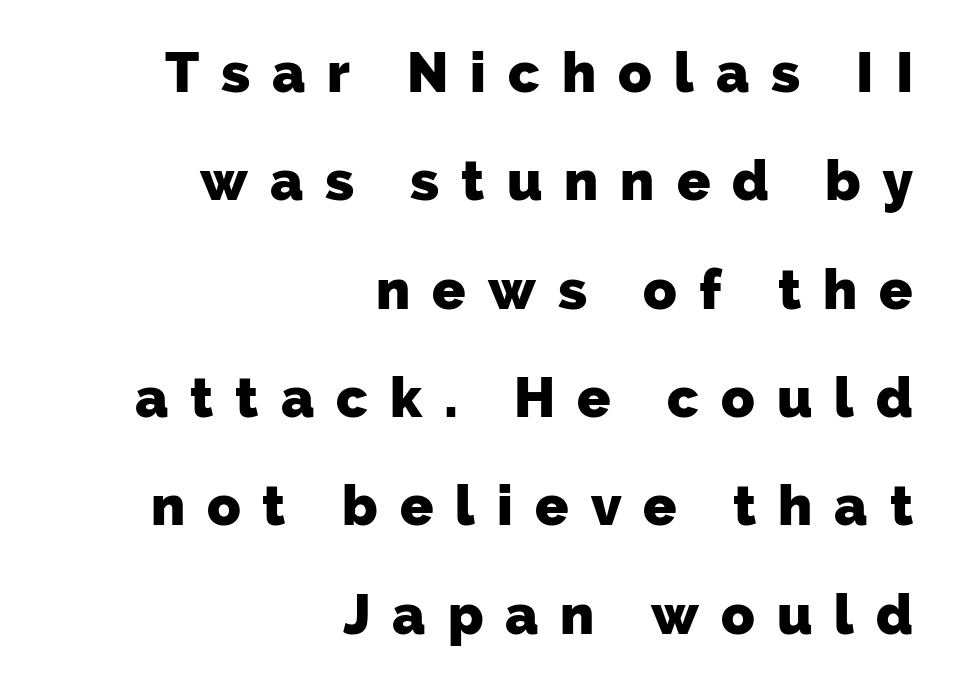
{"serif": "no", "bold": "yes", "weight": "heavy", "width": "normal", "stroke_contrast": "low", "x_height": "medium", "monospaced": "no", "underline": "no", "align": "right", "line_spacing": "loose", "line_spacing_ratio": 1.97, "letter_spacing": "wide", "letter_spacing_em": 0.4, "glyph_px": 55}
